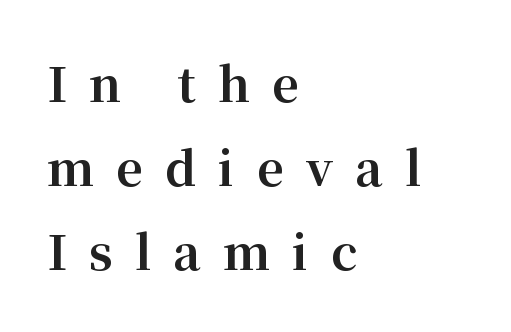
{"serif": "yes", "italic": "no", "bold": "yes", "weight": "bold", "width": "normal", "stroke_contrast": "medium", "x_height": "medium", "monospaced": "no", "underline": "no", "align": "left", "line_spacing_ratio": 1.79, "letter_spacing": "wide", "letter_spacing_em": 0.47, "glyph_px": 47}
